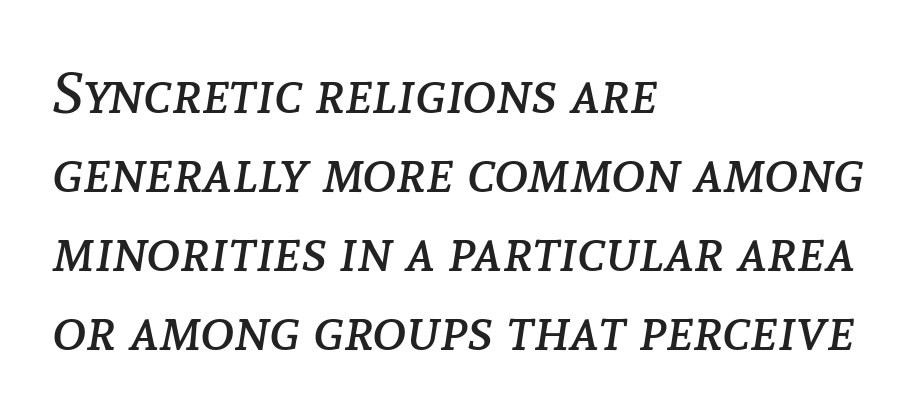
{"italic": "yes", "lean": "right", "slant_degrees": 8, "bold": "no", "weight": "regular", "width": "normal", "stroke_contrast": "low", "x_height": "medium", "monospaced": "no", "underline": "no", "align": "left", "line_spacing": "normal", "line_spacing_ratio": 1.36, "letter_spacing": "normal", "letter_spacing_em": 0.0, "glyph_px": 58}
